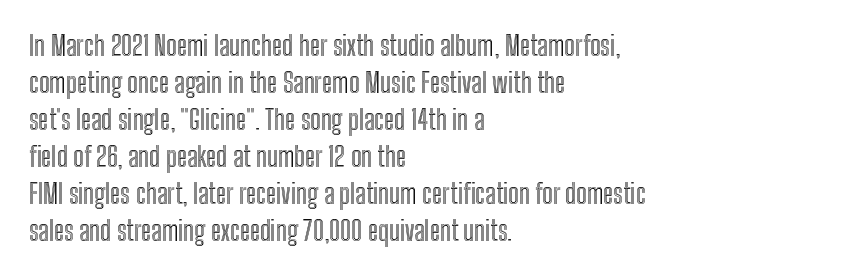
The image shows 27 px text type, upright; set left-aligned, normal line spacing (1.37x), normal letter spacing, not underlined.
